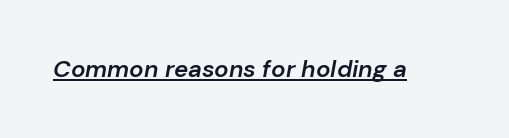
The image shows 24 px text type, italic (leaning right); set normal letter spacing, underlined.
